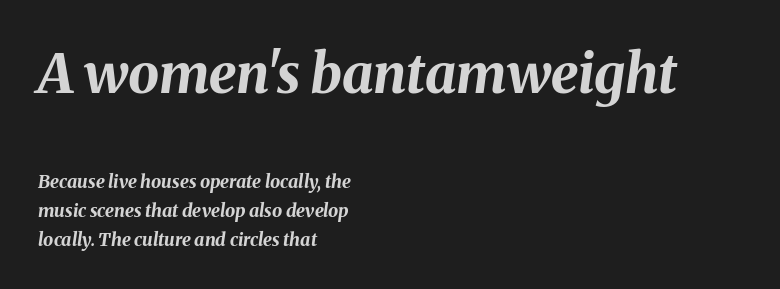
This sample uses an oblique cut, with every glyph tilted off the vertical. Quick note: underline off. In this sample the first text group is rendered at the bigger scale. You'd pick this weight for a headline — it's a proper bold. Standard letterfit; no display-style spreading of the glyphs.
